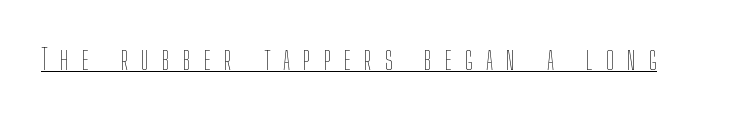
{"italic": "no", "bold": "no", "weight": "thin", "width": "condensed", "stroke_contrast": "low", "x_height": "medium", "monospaced": "no", "underline": "yes", "letter_spacing": "wide", "letter_spacing_em": 0.45, "glyph_px": 29}
